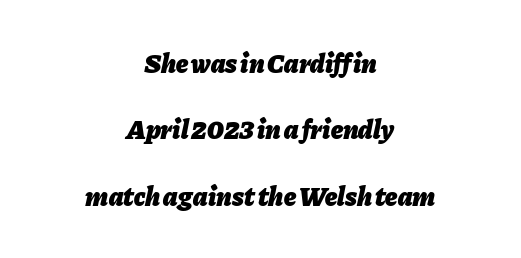
Set as a true bold cut, around the 700 mark. Does extra space separate the letters? No, they use regular spacing. Decoration check: the copy has no underline. There's an unmistakable incline to the writing here. Successive baselines arrive slowly, with a big drop between each.
